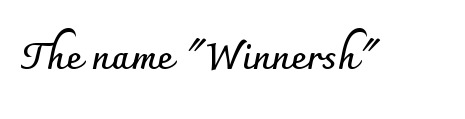
Spacing verdict: proportional, widths tailored to each character. To sum up the face: it is a sans, with no serifs. A typesetter would call this zero additional tracking.
